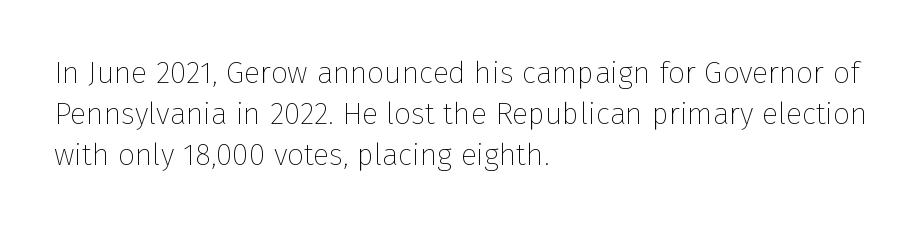
Each new line begins a customary step beneath the previous one. These lines are rendered in a variable-pitch font. Is the letter spacing exaggerated? No — it looks like the ordinary default. Letters have the restrained weight of plain body copy at most. Any mark beneath the type? The region is blank.
